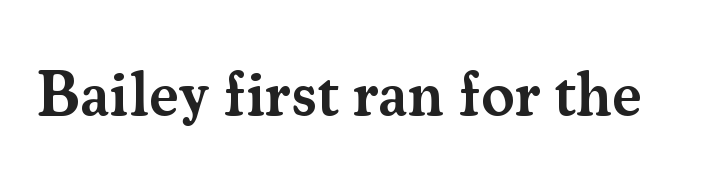
{"serif": "yes", "italic": "no", "bold": "semi", "weight": "semibold", "width": "normal", "stroke_contrast": "medium", "x_height": "small", "monospaced": "no", "underline": "no", "letter_spacing": "normal", "letter_spacing_em": 0.0, "glyph_px": 63}
